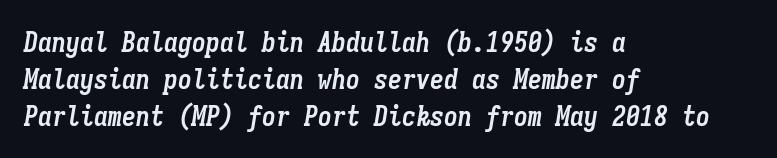
Caption: standard tracking, unaltered. Looking at the ascenders, they clearly lean. If you measured baseline to baseline, you'd find a middling distance. Each glyph is drawn with heavy, bold strokes. The letters march in equal steps, a hallmark of fixed-pitch type.
